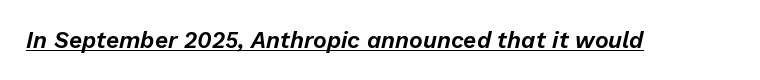
The letters sit at their default tracking, neither squeezed nor spread. When letters slant like this, we call the style italic. Every word sits above its own underline.
